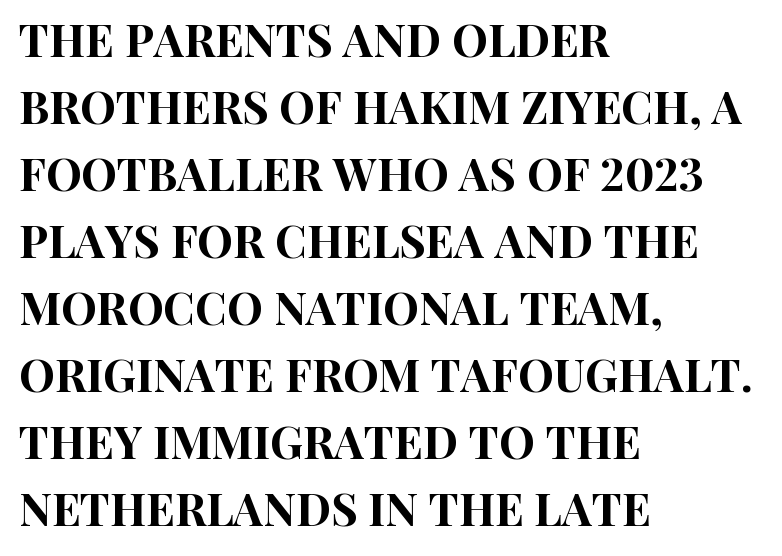
The rendering anchors every line to the left-hand side. The block of text has a typical density, with ordinary space between rows. The font family rendered here belongs to the sans-serif group. A typesetter would call this proportional, since set widths differ per character. It's the straight-up-and-down kind of type. Characters follow at the spacing the type designer built in.
